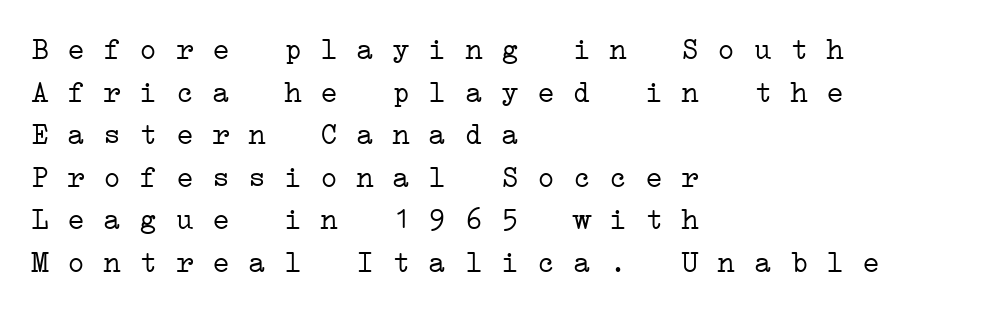
The image shows 30 px light, wide serif type, monospaced; set left-aligned, normal line spacing (1.42x), normal letter spacing, not underlined; low stroke contrast and a medium x-height.
